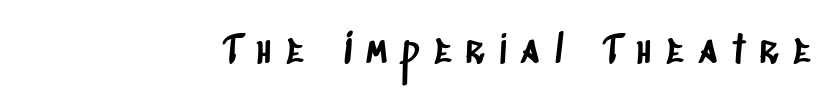
{"serif": "no", "width": "condensed", "stroke_contrast": "low", "x_height": "large", "monospaced": "no", "underline": "no", "align": "right", "letter_spacing": "wide", "letter_spacing_em": 0.38, "glyph_px": 38}
